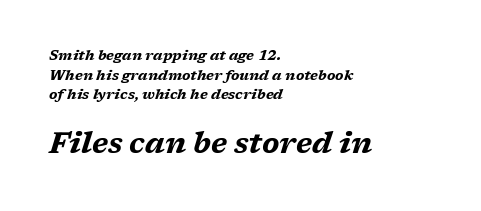
Q: Is the text bold? A: Yes.
Q: Is the text italic (slanted)? A: Yes, it leans right by about 17 degrees.
Q: Is the text underlined? A: No.
Q: How is the paragraph aligned? A: Left-aligned.
Q: Is the spacing between letters normal or unusually wide? A: Normal.
Q: Is the spacing between lines tight, normal or loose? A: Normal.
Q: Which block of text is set in a larger size, the first (top) or the second (bottom)? A: The second (bottom) one.
Q: Width (condensed, normal, or wide)? A: Wide.
Q: Stroke contrast? A: Medium.
Q: x-height? A: Medium.
Q: Monospaced? A: No.
